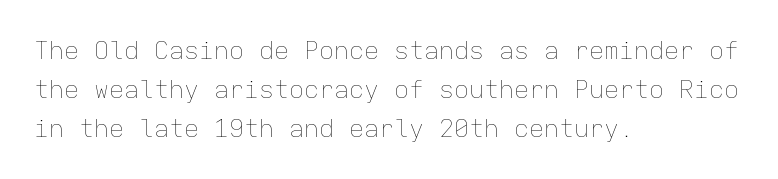
{"italic": "no", "bold": "no", "underline": "no", "align": "left", "line_spacing": "normal", "line_spacing_ratio": 1.56, "letter_spacing": "normal", "letter_spacing_em": 0.0, "glyph_px": 25}
